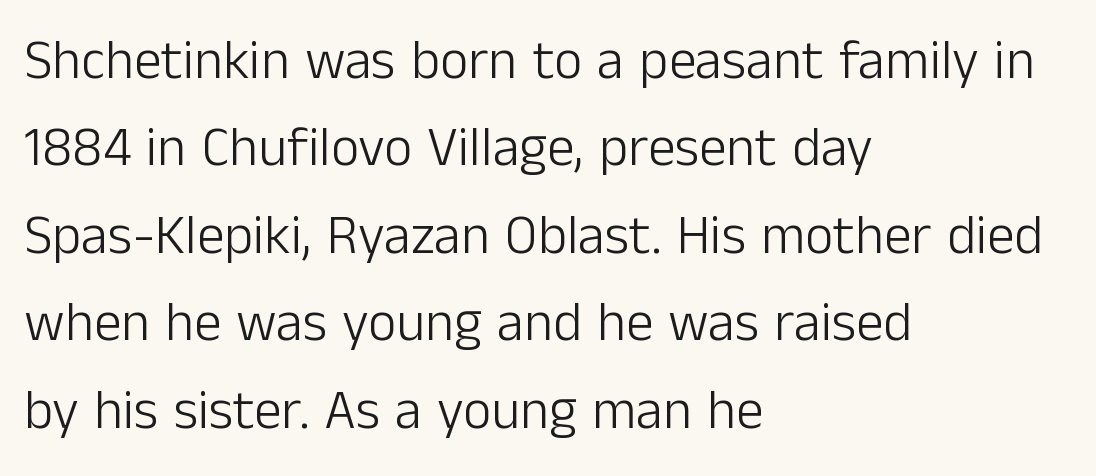
{"serif": "no", "italic": "no", "bold": "no", "weight": "light", "width": "normal", "stroke_contrast": "low", "x_height": "medium", "monospaced": "no", "underline": "no", "align": "left", "line_spacing": "normal", "line_spacing_ratio": 1.59, "letter_spacing": "normal", "letter_spacing_em": 0.0, "glyph_px": 55}
